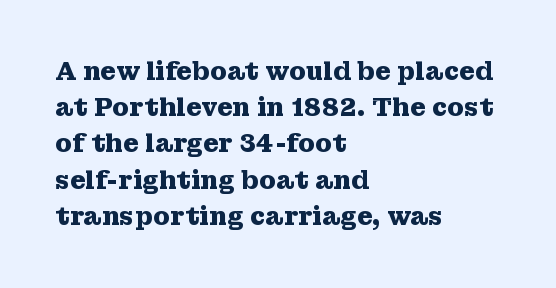
Typesetter's note: full bold, strokes at maximum text heaviness. Rendered with straight, roman letterforms. The line-height multiplier appears to be the usual default. Words appear dense and cohesive because spacing is normal. A student would call this left alignment; a typographer would say flush left, rag right. The baseline area is clear.
